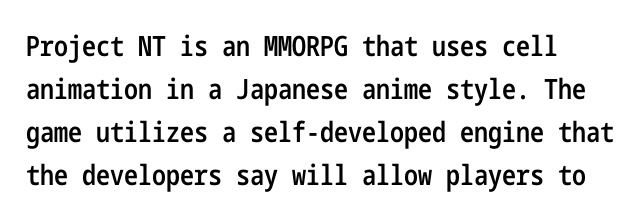
Its strokes are somewhat broadened, the hallmark of semibold type. Compared with a centered layout, this one pins lines to the left instead. Compared with typical body copy, the letter spacing here is the same. Descenders hang freely into open space.
